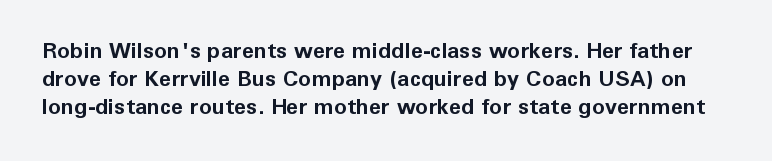
Q: Is the text bold? A: Yes.
Q: Is the text italic (slanted)? A: No, it is upright.
Q: Is the text underlined? A: No.
Q: Is the spacing between letters normal or unusually wide? A: Normal.
Q: Is the spacing between lines tight, normal or loose? A: Normal.
